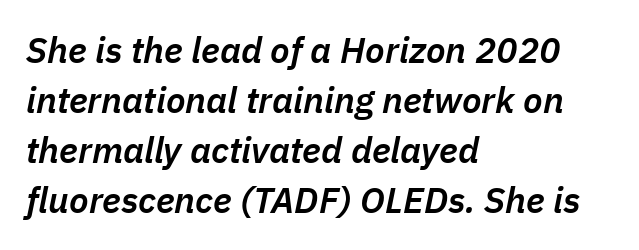
The image shows 36 px semibold type, italic (leaning right); set left-aligned, normal line spacing (1.39x), normal letter spacing, not underlined; low stroke contrast and a medium x-height.
